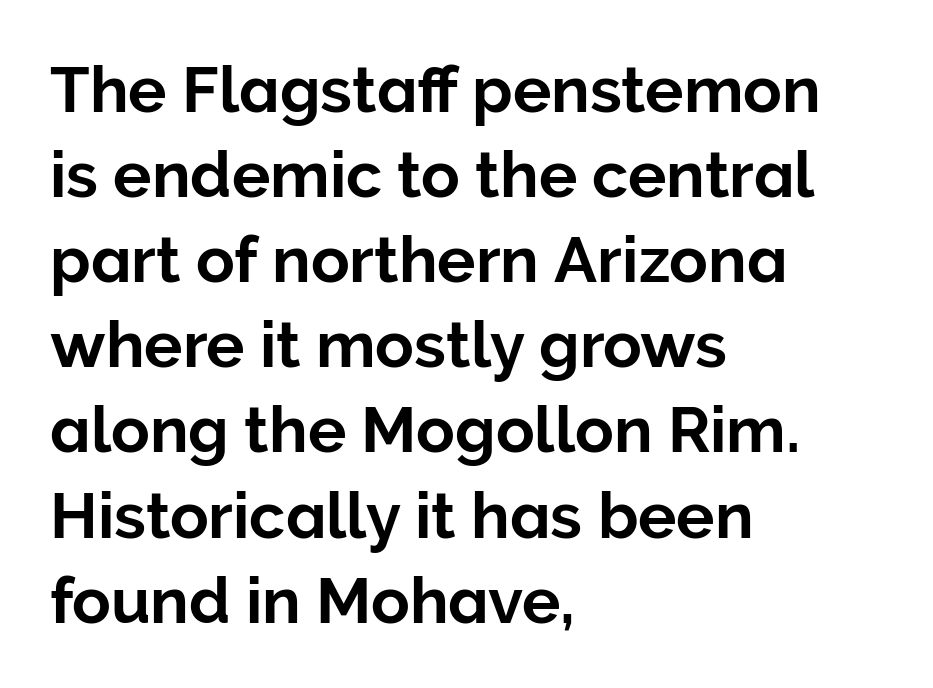
The image shows 64 px sans-serif type, upright; set left-aligned, normal line spacing (1.33x), normal letter spacing, not underlined; low stroke contrast and a medium x-height.
